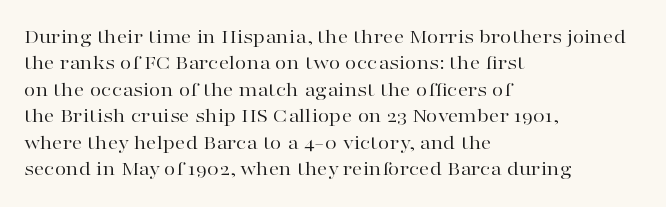
Q: Is the text bold? A: No.
Q: Is the text italic (slanted)? A: No, it is upright.
Q: Is the text underlined? A: No.
Q: How is the paragraph aligned? A: Left-aligned.
Q: Is the spacing between letters normal or unusually wide? A: Normal.
Q: Is the spacing between lines tight, normal or loose? A: Normal.
